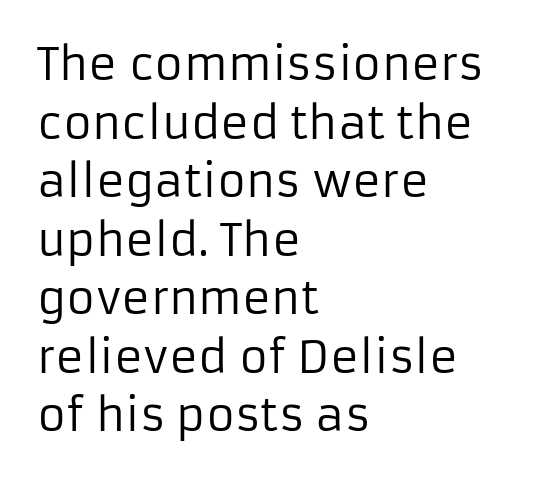
The image shows 44 px regular-weight sans-serif type, upright; set left-aligned, normal line spacing (1.33x), normal letter spacing, not underlined; low stroke contrast and a medium x-height.
